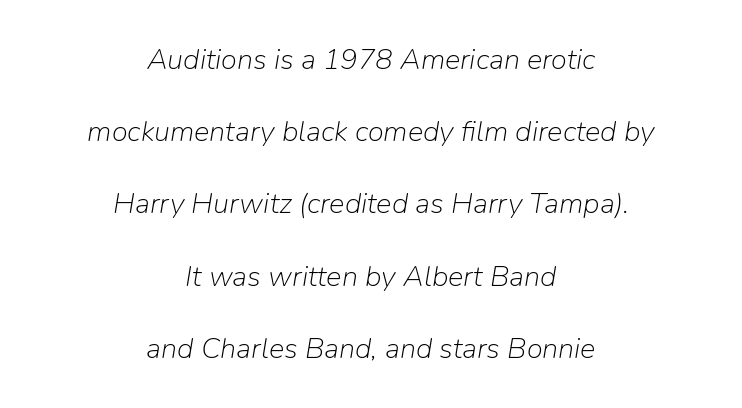
{"italic": "yes", "lean": "right", "slant_degrees": 9, "bold": "no", "weight": "light", "width": "normal", "stroke_contrast": "low", "x_height": "medium", "monospaced": "no", "underline": "no", "align": "center", "line_spacing": "loose", "line_spacing_ratio": 2.49, "letter_spacing": "normal", "letter_spacing_em": 0.0, "glyph_px": 29}
